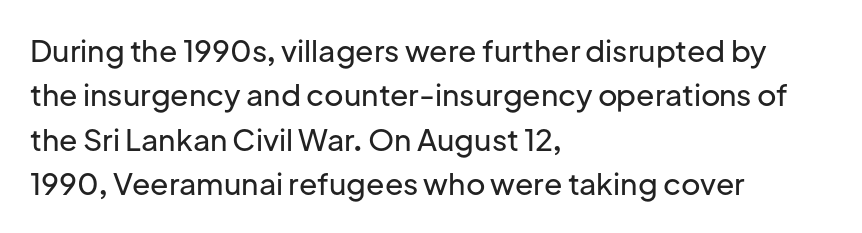
{"serif": "no", "italic": "no", "width": "normal", "stroke_contrast": "low", "x_height": "medium", "monospaced": "no", "underline": "no", "align": "left", "line_spacing": "normal", "line_spacing_ratio": 1.48, "letter_spacing": "normal", "letter_spacing_em": 0.0, "glyph_px": 30}
